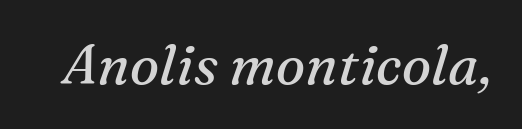
The image shows 55 px regular-weight serif type, italic (leaning right); set normal letter spacing, not underlined; medium stroke contrast and a medium x-height.
